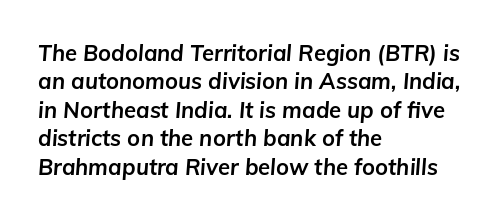
Q: Is the text bold? A: Yes.
Q: Is the text italic (slanted)? A: Yes, it leans right by about 5 degrees.
Q: Is the text underlined? A: No.
Q: How is the paragraph aligned? A: Left-aligned.
Q: Is the spacing between letters normal or unusually wide? A: Normal.
Q: Is the spacing between lines tight, normal or loose? A: Normal.
